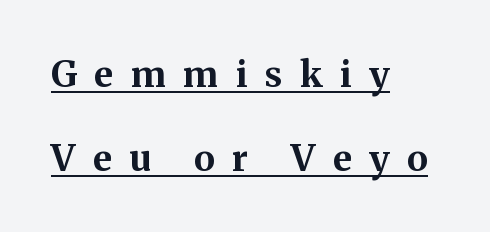
{"serif": "yes", "italic": "no", "bold": "yes", "weight": "bold", "width": "normal", "stroke_contrast": "medium", "x_height": "medium", "monospaced": "no", "underline": "yes", "align": "left", "line_spacing": "loose", "line_spacing_ratio": 2.33, "letter_spacing": "wide", "letter_spacing_em": 0.49, "glyph_px": 36}
